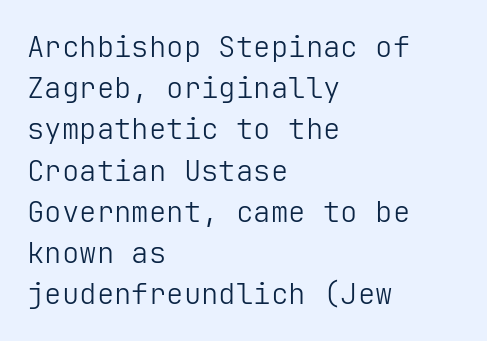
{"serif": "no", "italic": "no", "bold": "no", "weight": "light", "width": "normal", "stroke_contrast": "low", "x_height": "medium", "underline": "no", "align": "left", "line_spacing": "normal", "line_spacing_ratio": 1.42, "letter_spacing": "normal", "letter_spacing_em": 0.0, "glyph_px": 29}
